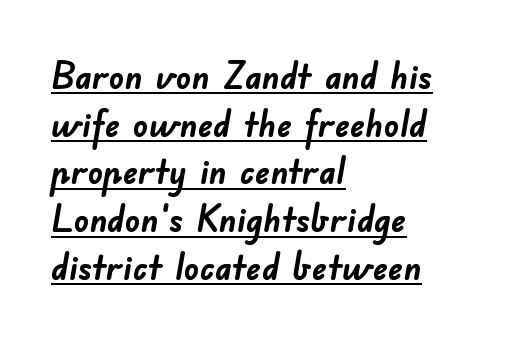
Its strokes are broad and dark, the hallmark of bold type. Classification — sans serif. The typesetter chose a ragged-right arrangement here. Standard letterfit; no display-style spreading of the glyphs. Is this a fixed-width face? No — the glyphs have proportional, varying widths.
